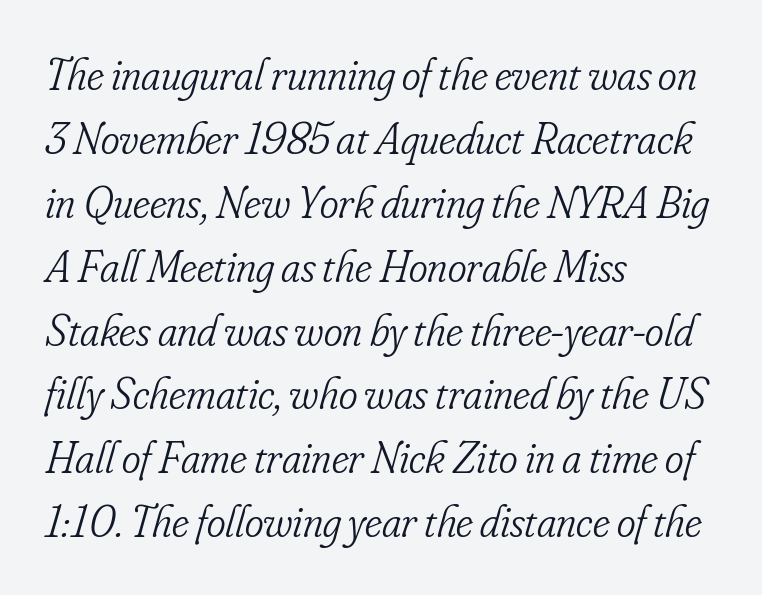
What kind of face is this? One with serifs. Only glyphs here, with clear space below each row. No extra ink here — the face is not bold. Whoever set this chose a conventional vertical rhythm.
